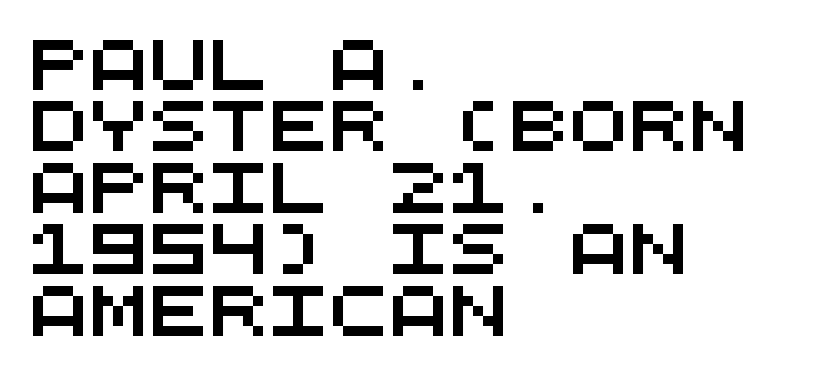
The image shows 50 px wide sans-serif type, monospaced; set left-aligned, line spacing 1.23x, normal letter spacing, not underlined; medium stroke contrast and a large x-height.
